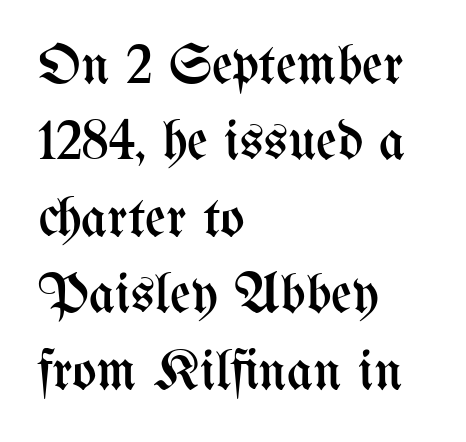
Q: Is the text bold? A: No.
Q: Is the text italic (slanted)? A: No, it is upright.
Q: Is the text underlined? A: No.
Q: How is the paragraph aligned? A: Left-aligned.
Q: Is the spacing between letters normal or unusually wide? A: Normal.
Q: Is the spacing between lines tight, normal or loose? A: Normal.
Q: Width (condensed, normal, or wide)? A: Condensed.
Q: Stroke contrast? A: Medium.
Q: x-height? A: Medium.
Q: Monospaced? A: No.
